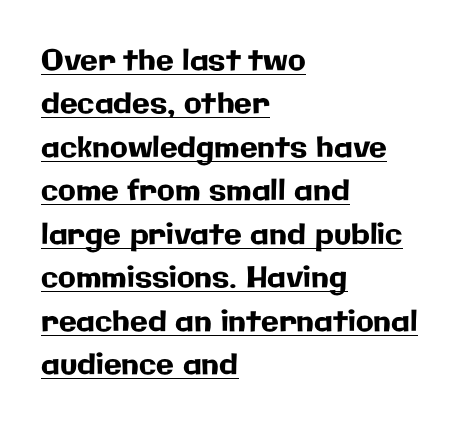
Q: Is the text italic (slanted)? A: No, it is upright.
Q: Is the typeface a serif or a sans-serif typeface? A: Sans-serif.
Q: Is the text underlined? A: Yes.
Q: How is the paragraph aligned? A: Left-aligned.
Q: Is the spacing between letters normal or unusually wide? A: Normal.
Q: Is the spacing between lines tight, normal or loose? A: Normal.
Q: Width (condensed, normal, or wide)? A: Normal.
Q: Stroke contrast? A: Low.
Q: x-height? A: Medium.
Q: Monospaced? A: No.
